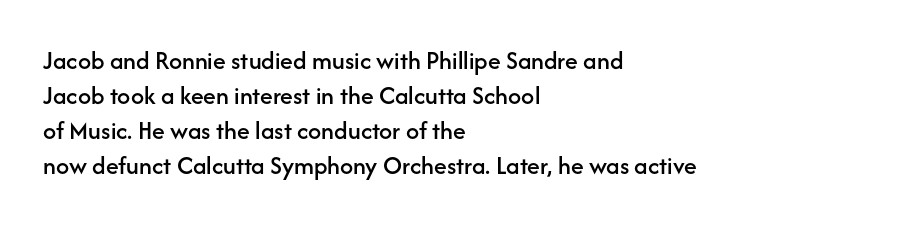
The letters stand straight up with perfectly vertical stems. Anything drawn beneath the words? Only blank space. Vertical spacing — default. Short note: letters normally spaced. Leftover space on each line is placed entirely after the last word.
